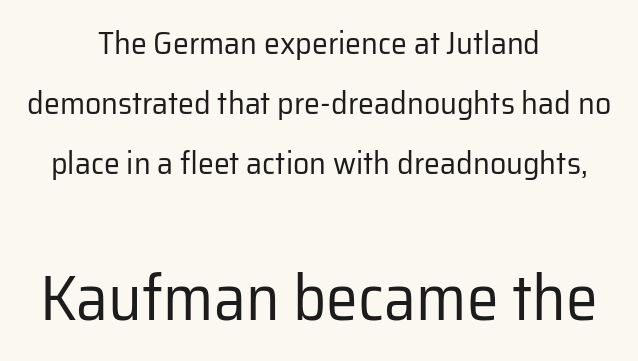
The setting favours the middle, as headings and verse often do. Compared with a typical body face, this is equally light or lighter still. Larger block? The one below; the one above is distinctly smaller. It's the straight-up-and-down kind of type. The glyphs in this specimen are sans serif.
